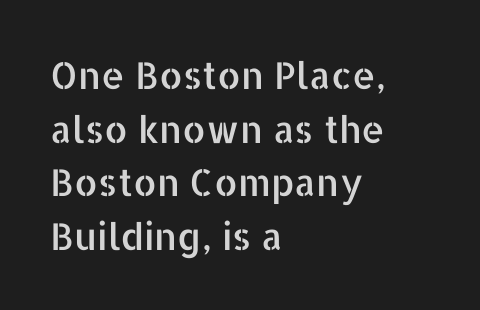
Q: Is the text italic (slanted)? A: No, it is upright.
Q: Is the typeface a serif or a sans-serif typeface? A: Sans-serif.
Q: Is the text underlined? A: No.
Q: How is the paragraph aligned? A: Left-aligned.
Q: Is the spacing between letters normal or unusually wide? A: Normal.
Q: Is the spacing between lines tight, normal or loose? A: Normal.
Q: Width (condensed, normal, or wide)? A: Normal.
Q: Stroke contrast? A: Low.
Q: x-height? A: Medium.
Q: Monospaced? A: No.
